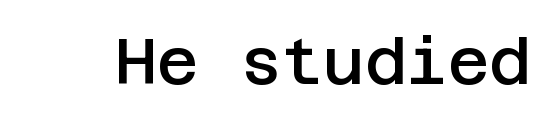
Q: Is the text bold? A: Semi-bold.
Q: Is the text italic (slanted)? A: No, it is upright.
Q: Is the typeface a serif or a sans-serif typeface? A: Sans-serif.
Q: Is the text underlined? A: No.
Q: Is the spacing between letters normal or unusually wide? A: Normal.
Q: Width (condensed, normal, or wide)? A: Normal.
Q: Stroke contrast? A: Low.
Q: x-height? A: Large.
